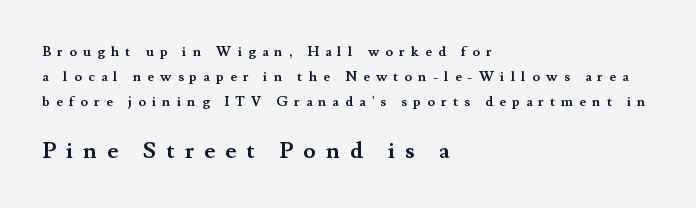
The image shows 23 px bold type, upright; set left-aligned, line spacing 1.8x, unusually wide letter spacing (+0.44 em), not underlined; the second (bottom) block is 1.64x larger.
